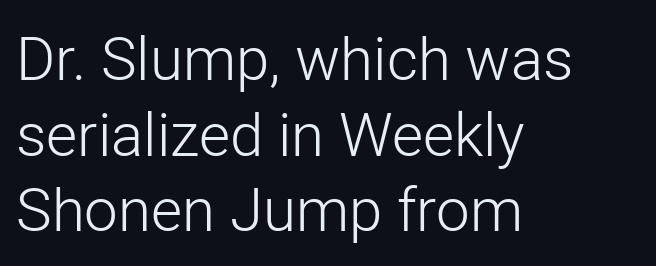
Visually the block forms a straight wall on the left and a jagged coastline on the right. The typesetting does not lean heavy: it is not bold. The horizontal fit of the characters is conventional and even. It's the straight-up-and-down kind of type.
